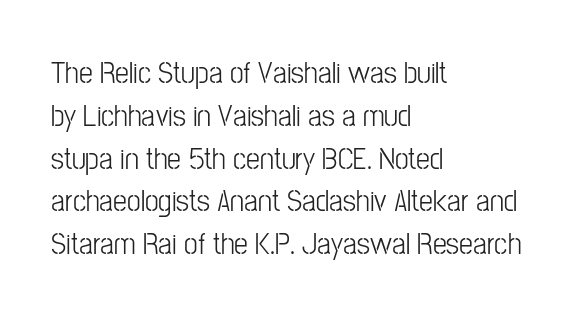
The image shows 31 px light, condensed sans-serif type, upright; set left-aligned, normal line spacing (1.38x), normal letter spacing, not underlined; low stroke contrast and a medium x-height.
